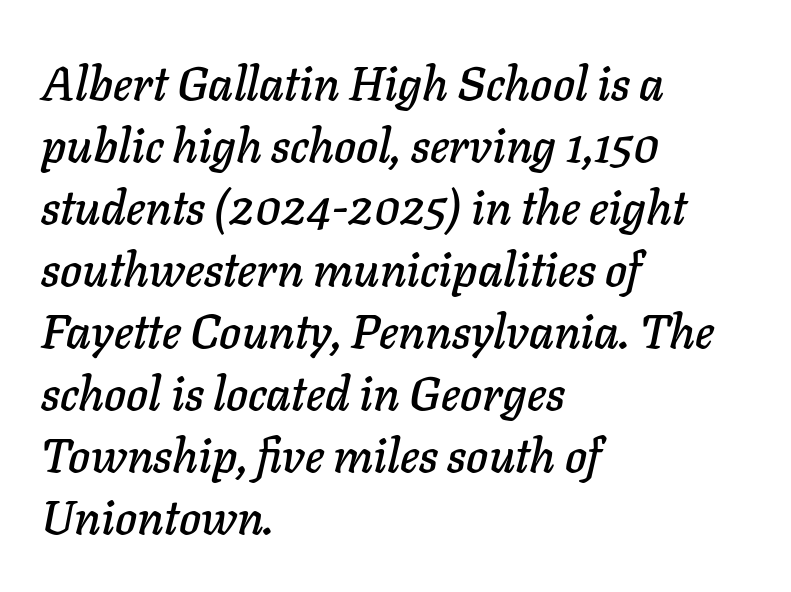
Caption: standard tracking, unaltered. You could not count columns in this text — the font is proportionally spaced. Just letters on the line, the space beneath them empty. Does the leading feel generous? No, just average. Italic? Definitely — the glyphs are oblique. All the whitespace from short lines collects on the right.
